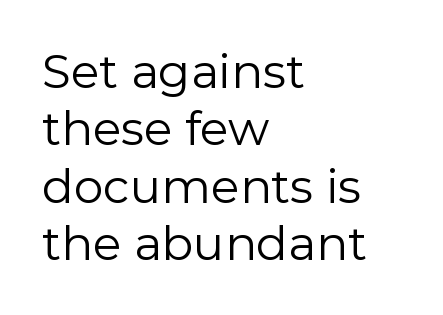
The image shows 47 px regular-weight sans-serif type, upright; set left-aligned, line spacing 1.22x, normal letter spacing, not underlined; low stroke contrast and a medium x-height.
